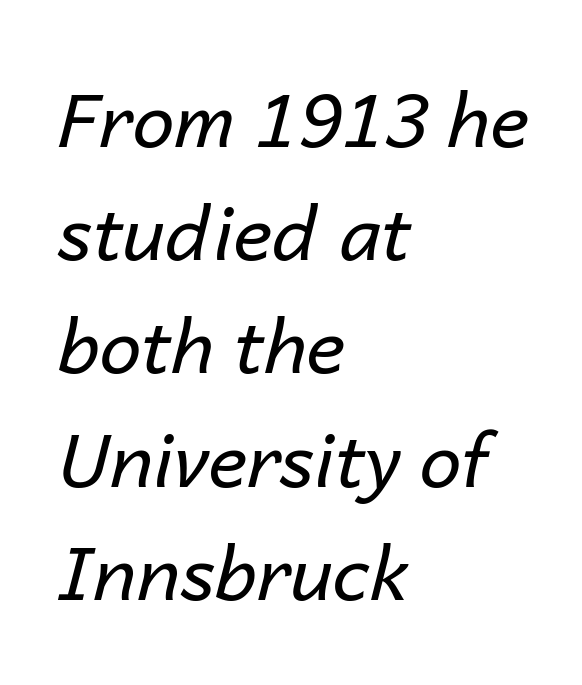
Q: Is the text bold? A: No.
Q: Is the text italic (slanted)? A: Yes, it leans right by about 14 degrees.
Q: Is the text underlined? A: No.
Q: How is the paragraph aligned? A: Left-aligned.
Q: Is the spacing between letters normal or unusually wide? A: Normal.
Q: Is the spacing between lines tight, normal or loose? A: Normal.
Q: Width (condensed, normal, or wide)? A: Normal.
Q: Stroke contrast? A: Low.
Q: x-height? A: Medium.
Q: Monospaced? A: No.
